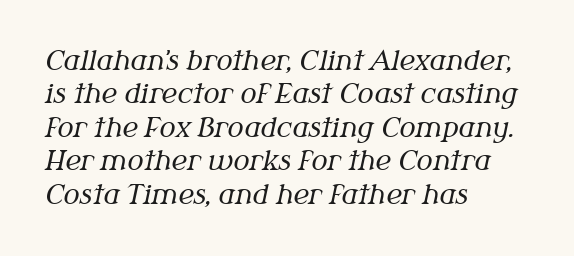
{"italic": "yes", "lean": "right", "slant_degrees": 12, "bold": "no", "underline": "no", "align": "left", "line_spacing_ratio": 1.24, "letter_spacing": "normal", "letter_spacing_em": 0.0, "glyph_px": 27}
